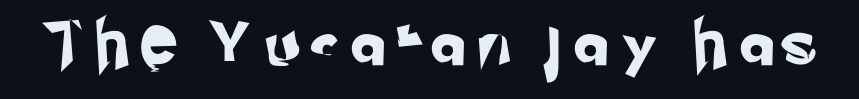
Q: Is the typeface a serif or a sans-serif typeface? A: Sans-serif.
Q: Is the text underlined? A: No.
Q: Is the spacing between letters normal or unusually wide? A: Unusually wide.
Q: Width (condensed, normal, or wide)? A: Normal.
Q: Stroke contrast? A: Low.
Q: x-height? A: Small.
Q: Monospaced? A: No.
